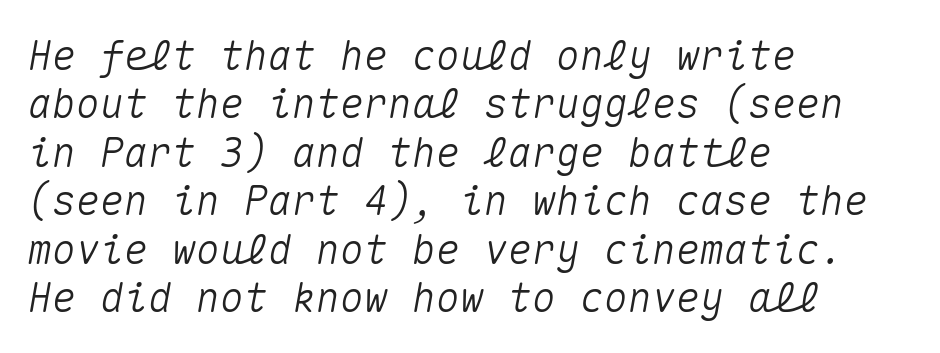
Q: Is the text italic (slanted)? A: Yes, it leans right by about 10 degrees.
Q: Is the text underlined? A: No.
Q: How is the paragraph aligned? A: Left-aligned.
Q: Is the spacing between letters normal or unusually wide? A: Normal.
Q: Width (condensed, normal, or wide)? A: Normal.
Q: Stroke contrast? A: Medium.
Q: x-height? A: Medium.
Q: Monospaced? A: Yes.
